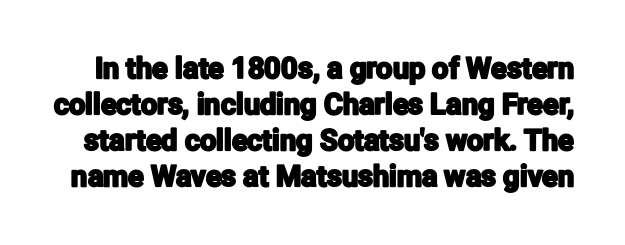
The image shows 29 px condensed sans-serif type, upright; set line spacing 1.24x, normal letter spacing, not underlined; low stroke contrast and a medium x-height.
